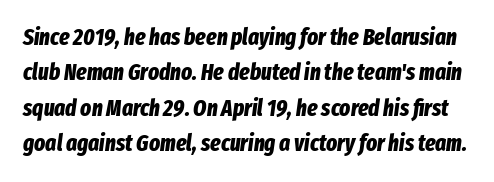
{"italic": "yes", "lean": "right", "slant_degrees": 8, "bold": "yes", "underline": "no", "line_spacing": "normal", "line_spacing_ratio": 1.54, "letter_spacing": "normal", "letter_spacing_em": 0.0, "glyph_px": 23}
